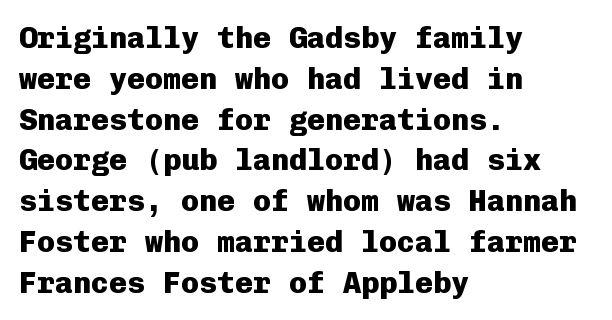
The image shows 30 px heavy sans-serif type, upright, monospaced; set left-aligned, normal line spacing (1.36x), normal letter spacing, not underlined; low stroke contrast and a medium x-height.
